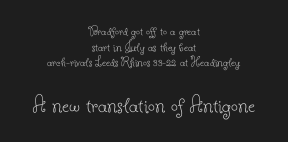
Q: Is the text bold? A: No.
Q: Is the text italic (slanted)? A: No, it is upright.
Q: Is the text underlined? A: No.
Q: How is the paragraph aligned? A: Centered.
Q: Is the spacing between letters normal or unusually wide? A: Normal.
Q: Is the spacing between lines tight, normal or loose? A: Tight.
Q: Which block of text is set in a larger size, the first (top) or the second (bottom)? A: The second (bottom) one.
